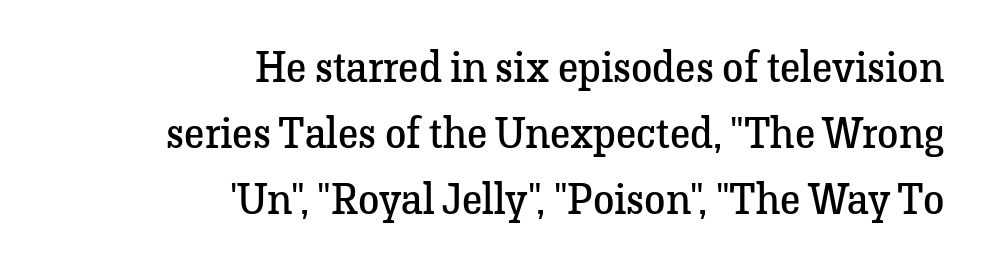
{"serif": "yes", "italic": "no", "bold": "no", "weight": "regular", "width": "normal", "stroke_contrast": "low", "x_height": "medium", "monospaced": "no", "underline": "no", "align": "right", "line_spacing": "normal", "line_spacing_ratio": 1.54, "letter_spacing": "normal", "letter_spacing_em": 0.0, "glyph_px": 43}
